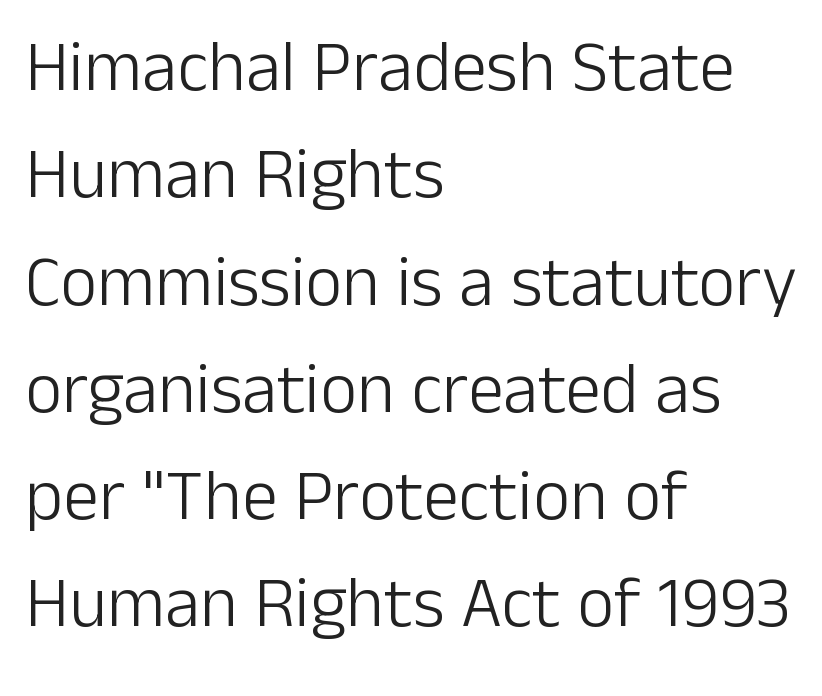
Serifs: no, the terminals of the letterforms are clean. The paragraph has a hard left edge and a soft right edge. There is no visible air inserted between adjacent glyphs. The face looks like a standard text weight, possibly lighter. Looks like regular typesetting: each glyph gets only the width it needs. The gap between lines stays unmarked.
